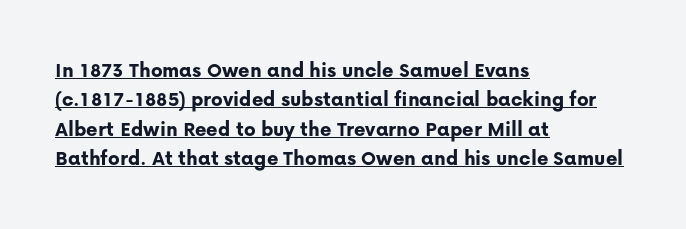
The image shows 22 px bold type, upright; set left-aligned, normal line spacing (1.34x), normal letter spacing, underlined.
